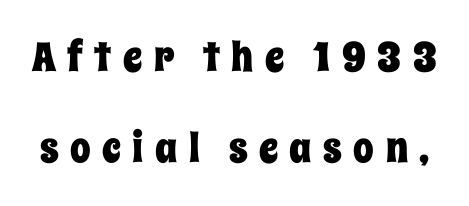
Q: Is the text italic (slanted)? A: No, it is upright.
Q: Is the text underlined? A: No.
Q: Is the spacing between letters normal or unusually wide? A: Unusually wide.
Q: Is the spacing between lines tight, normal or loose? A: Loose.
Q: Width (condensed, normal, or wide)? A: Condensed.
Q: Stroke contrast? A: Low.
Q: x-height? A: Large.
Q: Monospaced? A: No.
